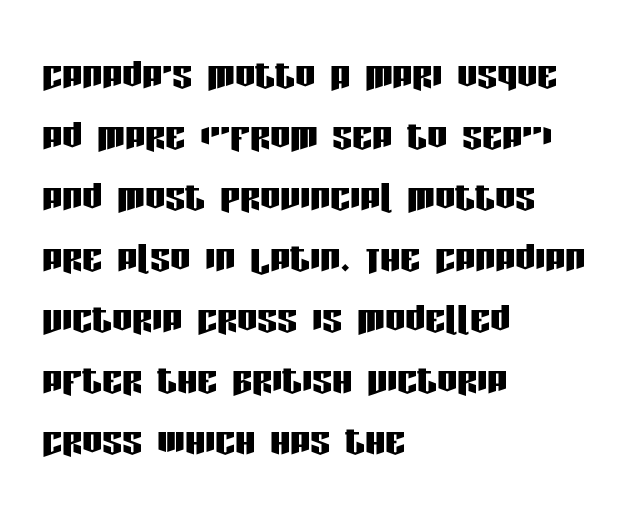
You could not count columns in this text — the font is proportionally spaced. Every row of glyphs begins at an identical x-position on the left. Default kerning and tracking; the words read as compact shapes. The letters stand straight up with perfectly vertical stems. Regarding serifs, this sample does without them. Underline: absent.
